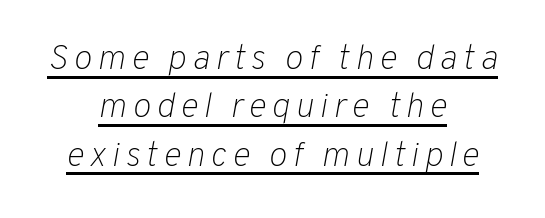
{"italic": "yes", "lean": "right", "slant_degrees": 10, "bold": "no", "weight": "light", "width": "normal", "stroke_contrast": "low", "x_height": "medium", "monospaced": "no", "underline": "yes", "align": "center", "line_spacing": "normal", "line_spacing_ratio": 1.38, "glyph_px": 35}
